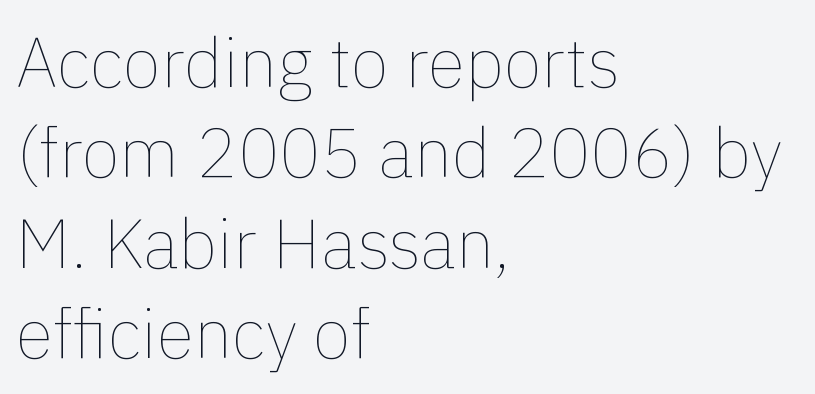
{"italic": "no", "bold": "no", "weight": "thin", "width": "normal", "x_height": "medium", "monospaced": "no", "underline": "no", "align": "left", "line_spacing": "normal", "line_spacing_ratio": 1.31, "letter_spacing": "normal", "letter_spacing_em": 0.0, "glyph_px": 69}
